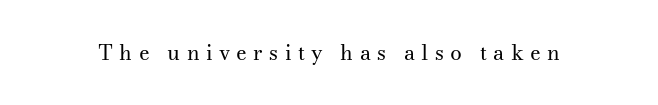
Q: Is the text bold? A: No.
Q: Is the text italic (slanted)? A: No, it is upright.
Q: Is the text underlined? A: No.
Q: Is the spacing between letters normal or unusually wide? A: Unusually wide.
